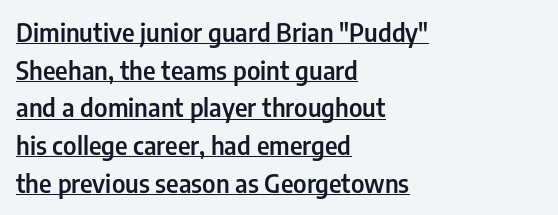
The image shows 25 px text type, upright; set left-aligned, normal line spacing (1.51x), normal letter spacing, underlined.
